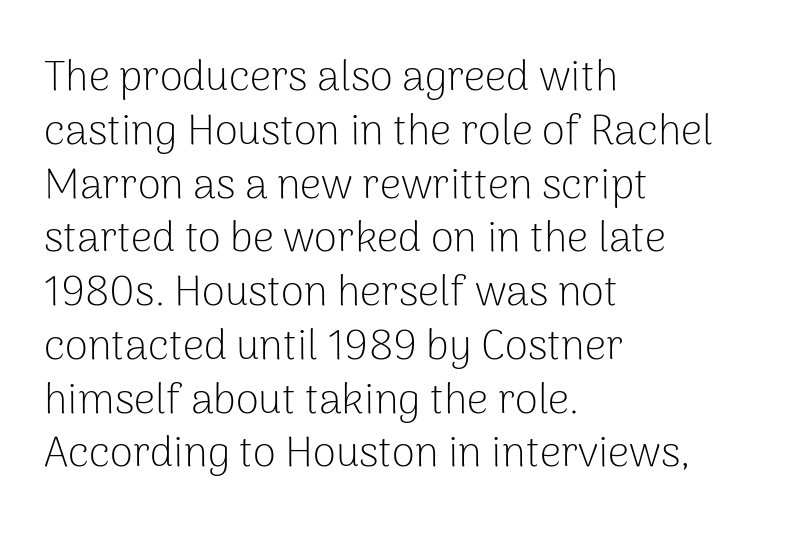
The image shows 42 px light sans-serif type, upright; set left-aligned, normal line spacing (1.28x), normal letter spacing, not underlined; low stroke contrast and a medium x-height.
